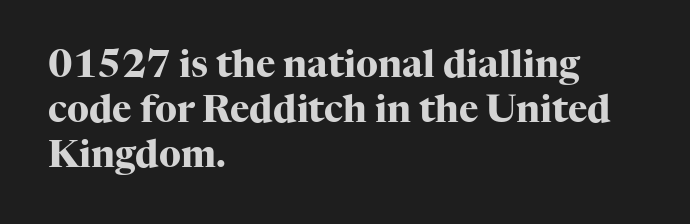
Q: Is the text bold? A: Yes.
Q: Is the text italic (slanted)? A: No, it is upright.
Q: Is the typeface a serif or a sans-serif typeface? A: Serif.
Q: Is the text underlined? A: No.
Q: How is the paragraph aligned? A: Left-aligned.
Q: Is the spacing between letters normal or unusually wide? A: Normal.
Q: Width (condensed, normal, or wide)? A: Normal.
Q: Stroke contrast? A: High.
Q: x-height? A: Medium.
Q: Monospaced? A: No.
